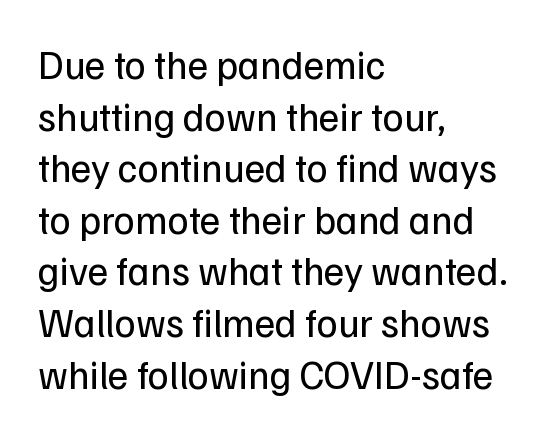
Type style note: lacks serifs. Regular leading. Upright lettering throughout. Which margin do the lines hug? The left one — the right edge is uneven.
